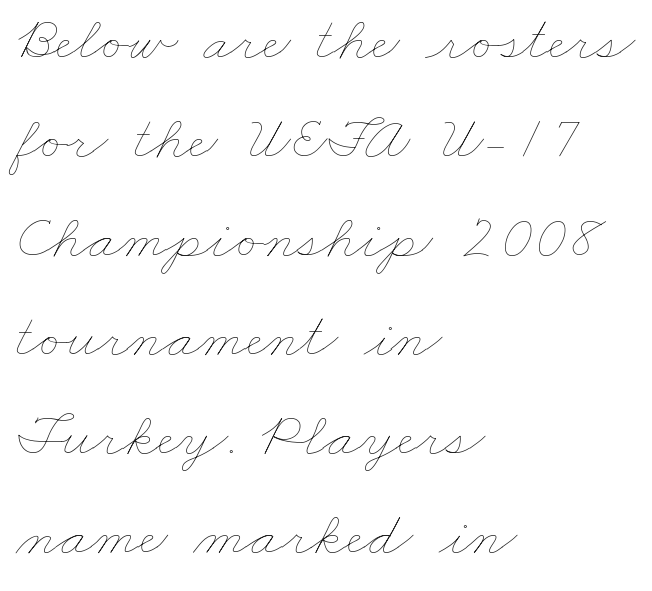
Does the leading feel generous? No, just average. Each letter keeps its own natural width here, so spacing adapts to shape. Is the letter spacing exaggerated? No — it looks like the ordinary default. No chunkiness to these letters — they're not bold.
